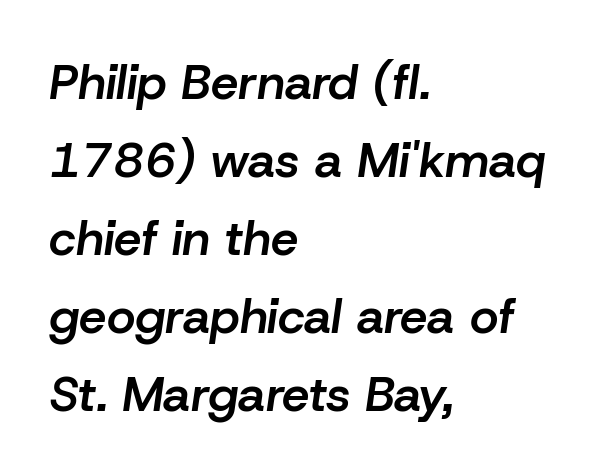
{"italic": "yes", "lean": "right", "slant_degrees": 8, "bold": "semi", "weight": "semibold", "width": "normal", "stroke_contrast": "low", "x_height": "medium", "monospaced": "no", "underline": "no", "align": "left", "line_spacing": "normal", "line_spacing_ratio": 1.59, "letter_spacing": "normal", "letter_spacing_em": 0.0, "glyph_px": 49}
